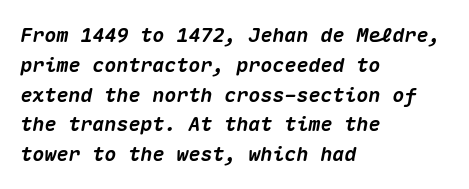
{"italic": "yes", "lean": "right", "slant_degrees": 10, "bold": "yes", "underline": "no", "align": "left", "line_spacing": "normal", "line_spacing_ratio": 1.49, "letter_spacing": "normal", "letter_spacing_em": 0.0, "glyph_px": 20}
